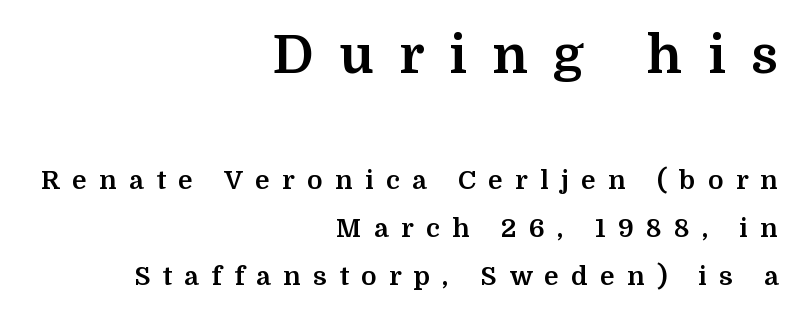
The image shows 53 px bold serif type, upright; set right-aligned, line spacing 1.84x, unusually wide letter spacing (+0.48 em), not underlined; the first (top) block is 2.04x larger; medium stroke contrast and a medium x-height.
